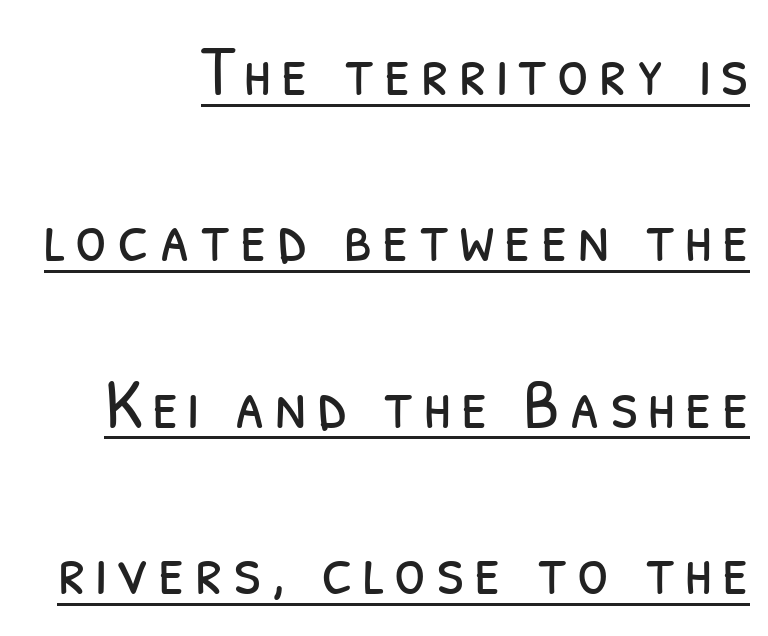
{"serif": "no", "bold": "no", "weight": "light", "width": "condensed", "stroke_contrast": "low", "x_height": "medium", "monospaced": "no", "underline": "yes", "align": "right", "line_spacing": "loose", "line_spacing_ratio": 2.31, "glyph_px": 72}
